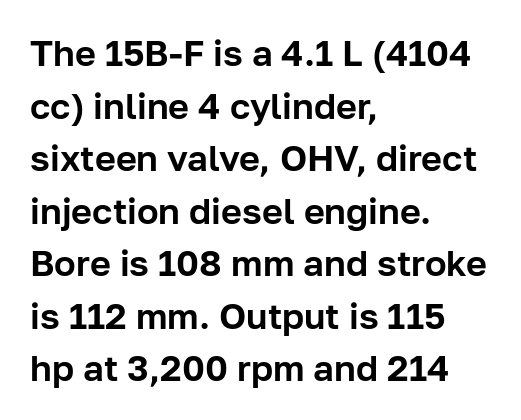
Default kerning and tracking; the words read as compact shapes. Regarding serifs, this sample does without them. Every row of glyphs begins at an identical x-position on the left. One glance says typical: line gaps are just what's usual. Is this a fixed-width face? No — the glyphs have proportional, varying widths. Lines of text with bare space underneath.
